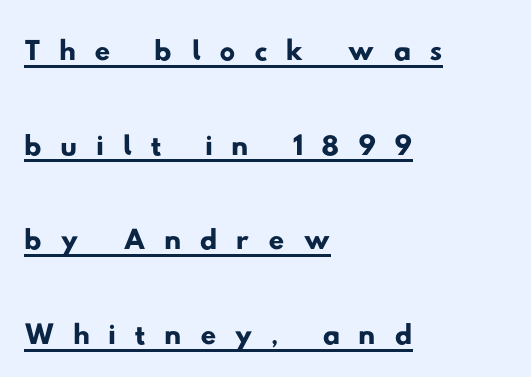
Q: Is the typeface a serif or a sans-serif typeface? A: Sans-serif.
Q: Is the text underlined? A: Yes.
Q: How is the paragraph aligned? A: Left-aligned.
Q: Is the spacing between letters normal or unusually wide? A: Unusually wide.
Q: Is the spacing between lines tight, normal or loose? A: Loose.
Q: Width (condensed, normal, or wide)? A: Wide.
Q: Stroke contrast? A: Low.
Q: x-height? A: Small.
Q: Monospaced? A: No.
